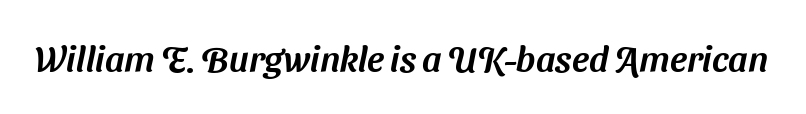
Q: Is the typeface a serif or a sans-serif typeface? A: Sans-serif.
Q: Is the text underlined? A: No.
Q: Is the spacing between letters normal or unusually wide? A: Normal.
Q: Width (condensed, normal, or wide)? A: Normal.
Q: Stroke contrast? A: Medium.
Q: x-height? A: Medium.
Q: Monospaced? A: No.
